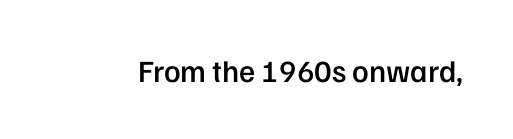
The space directly below the letters is spotless. The letters advance in unequal steps, a hallmark of proportional type. Look at the stroke-to-counter ratio: somewhat heavy, a semibold. Glyph-to-glyph distance matches everyday printed text.
